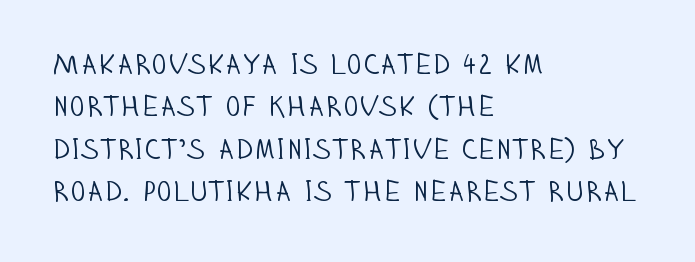
{"serif": "no", "italic": "no", "bold": "no", "weight": "light", "width": "condensed", "stroke_contrast": "low", "x_height": "large", "monospaced": "no", "underline": "no", "align": "left", "line_spacing": "normal", "line_spacing_ratio": 1.46, "letter_spacing": "normal", "letter_spacing_em": 0.0, "glyph_px": 29}
